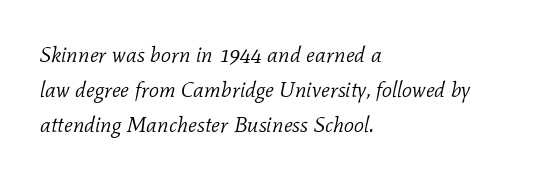
The designer left line spacing at the default. Compared with a typical body face, this is equally light or lighter still. Just letters on the line, the space beneath them empty. These lines are set flush left with a ragged right edge.
